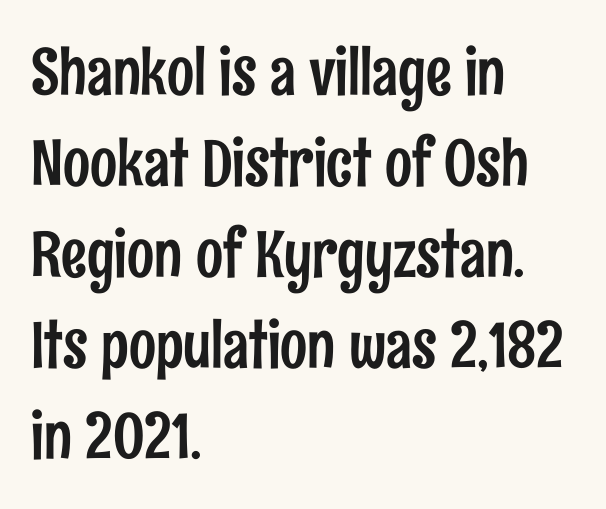
{"serif": "no", "italic": "no", "width": "condensed", "stroke_contrast": "low", "x_height": "medium", "monospaced": "no", "underline": "no", "align": "left", "line_spacing": "normal", "line_spacing_ratio": 1.42, "letter_spacing": "normal", "letter_spacing_em": 0.0, "glyph_px": 64}
